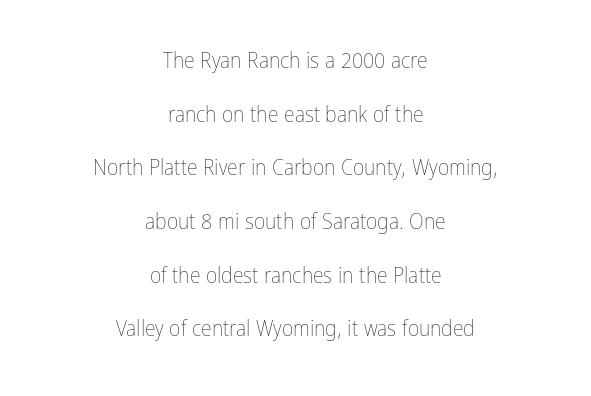
Students, observe: this is what heavily led, spacious text looks like. Weight: regular or lighter. A roman cut, with each character standing at attention. Underlining? Definitely not there. The rendering positions every line midway between the sides. Short note: letters normally spaced.
